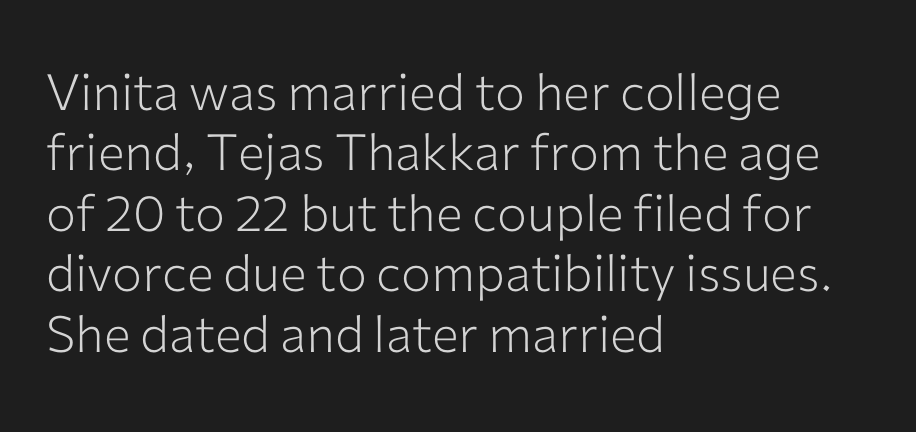
This is sans-serif lettering, the kind often seen on screens and signage. Does extra space separate the letters? No, they use regular spacing. Leftover space on each line is placed entirely after the last word. Note the varied advance widths — an 'i' is clearly narrower than an 'm'. Stroke mass is kept to a normal reading level or below. The lettering stays uniformly vertical, giving the passage a roman look.
